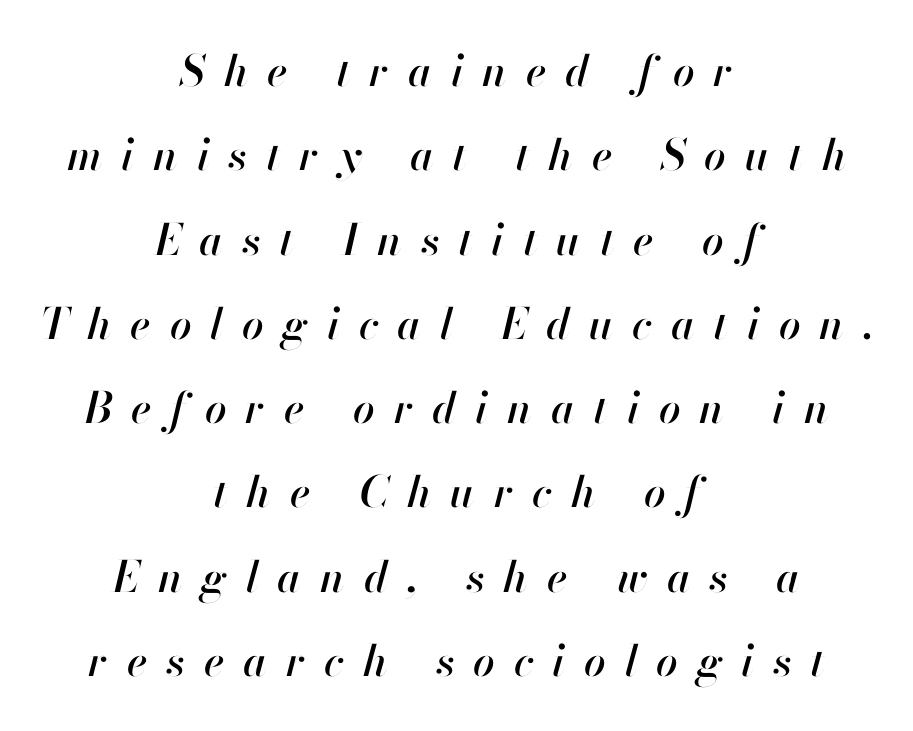
Visually the block forms a symmetrical silhouette, jagged on both flanks. The letterforms stand isolated, each surrounded by extra space. In terms of leading, this rendering errs on the spacious side. The rendering applies a slant to the glyphs. The passage shown is typed in a proportional face where columns would drift.
